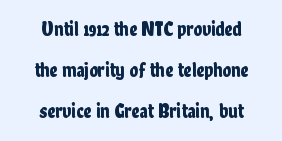
Any mark beneath the type? The region is blank. The type sits square on the baseline with zero lean. In terms of letterspacing, this is plain default setting. Every row of glyphs is offset so its center matches the block's center.
